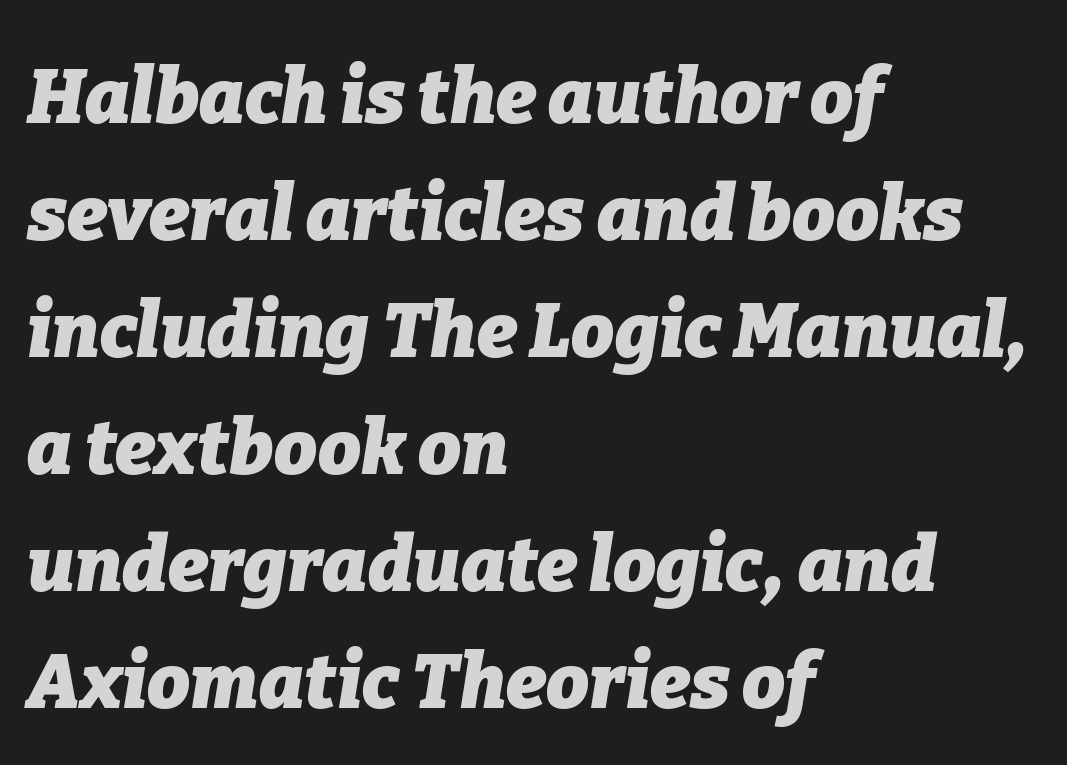
The image shows 76 px heavy type, italic (leaning right); set left-aligned, normal line spacing (1.54x), normal letter spacing, not underlined; low stroke contrast and a medium x-height.
